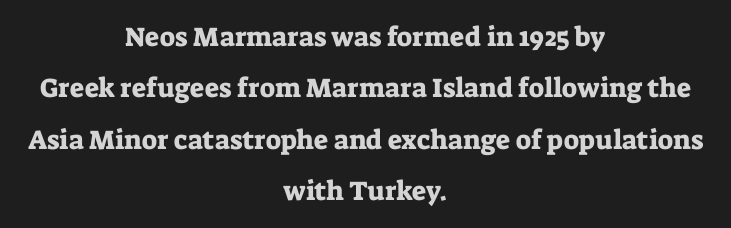
{"italic": "no", "underline": "no", "align": "center", "line_spacing": "loose", "line_spacing_ratio": 1.9, "letter_spacing": "normal", "letter_spacing_em": 0.0, "glyph_px": 27}
